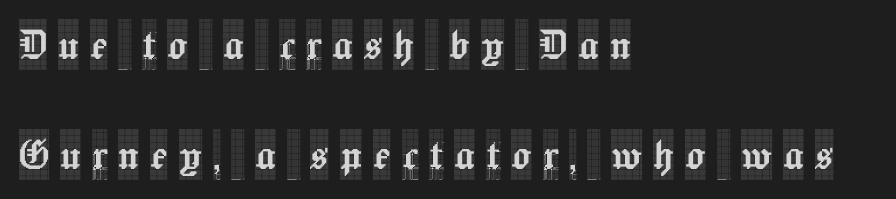
You could not count columns in this text — the font is proportionally spaced. The rendering shows small feet on the letterforms — a serif design. Look at the tracking — it's clearly loosened, letters drifting apart. Quick note: interline space is abundant.
